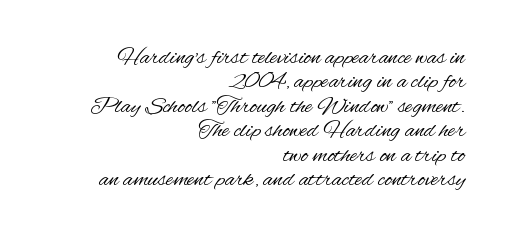
The vertical gap from one line to the next is small. Glyph-to-glyph distance matches everyday printed text. Bold? No — there's no thickening of the strokes.
